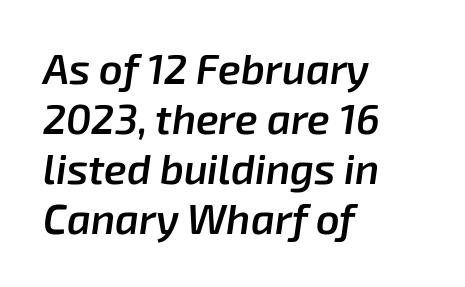
The image shows 41 px semibold type, italic (leaning right); set left-aligned, line spacing 1.22x, normal letter spacing, not underlined; low stroke contrast and a medium x-height.
